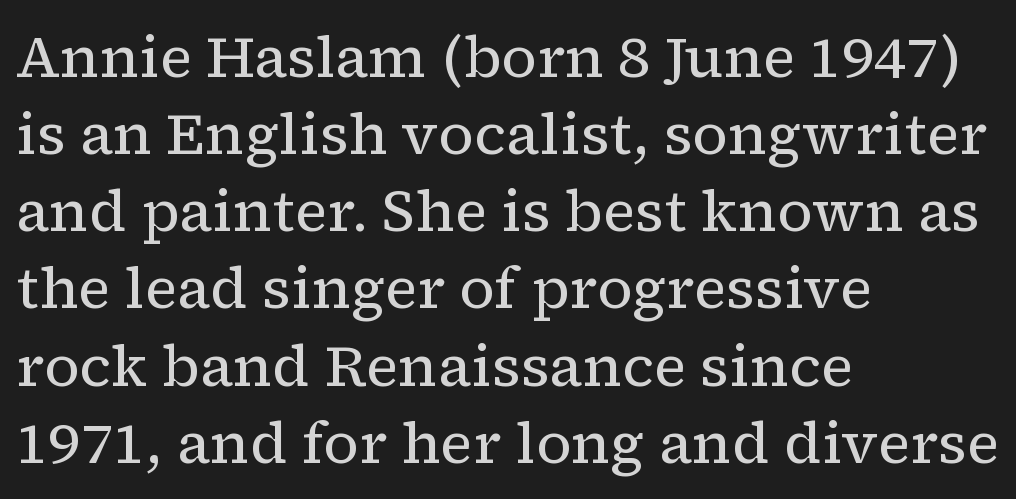
The image shows 58 px regular-weight serif type, upright; set left-aligned, normal line spacing (1.33x), normal letter spacing, not underlined; low stroke contrast and a medium x-height.
